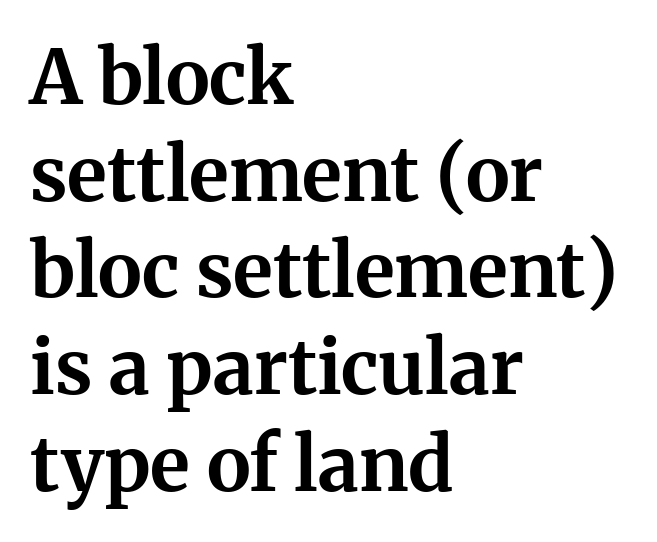
The image shows 75 px bold serif type, upright; set left-aligned, normal line spacing (1.29x), normal letter spacing, not underlined; medium stroke contrast and a medium x-height.
